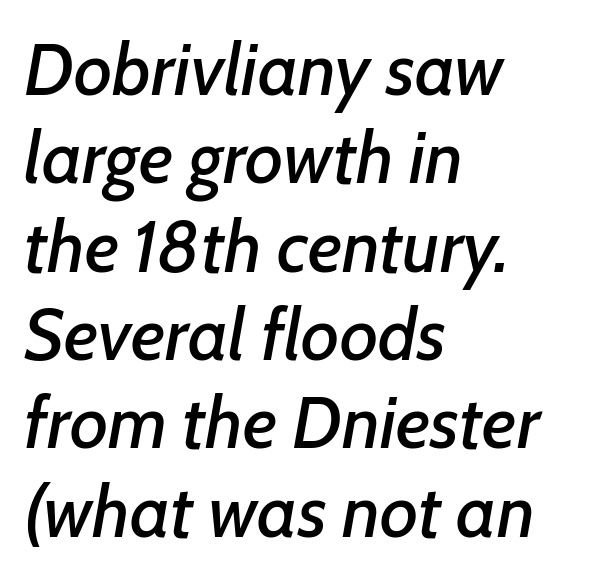
The image shows 73 px text type, italic (leaning right); set left-aligned, line spacing 1.21x, normal letter spacing, not underlined; low stroke contrast and a medium x-height.
